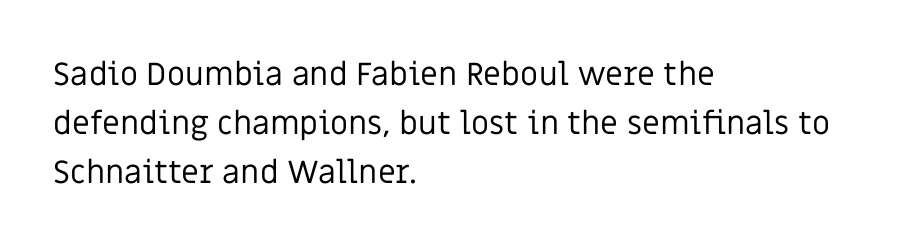
A student would call this left alignment; a typographer would say flush left, rag right. Weight: not bold — regular or lighter. Anything drawn beneath the words? Only blank space. Is this a fixed-width face? No — the glyphs have proportional, varying widths.
